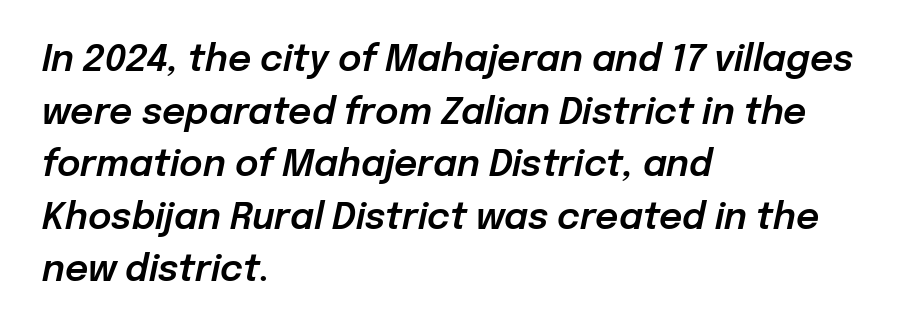
The image shows 36 px text type, italic (leaning right); set left-aligned, normal line spacing (1.46x), normal letter spacing, not underlined; low stroke contrast and a medium x-height.
